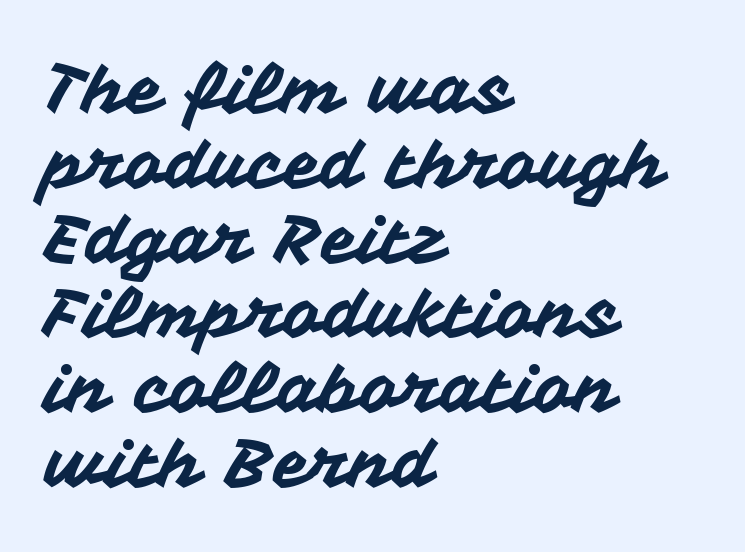
The image shows 68 px sans-serif type; set left-aligned, tight line spacing (1.1x), normal letter spacing, not underlined; medium stroke contrast and a medium x-height.
